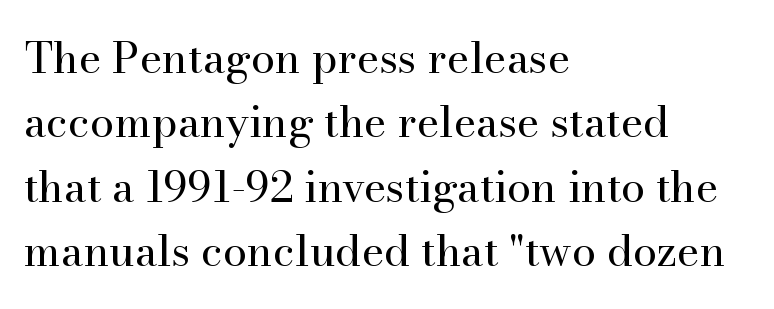
Is this a fixed-width face? No — the glyphs have proportional, varying widths. Clear beneath every line of the passage. This is not heavy type; no bold has been used. Compared with a centered layout, this one pins lines to the left instead. Unlike a clean sans, this face finishes its strokes with serifs. The letterforms sit shoulder to shoulder at normal distance.
